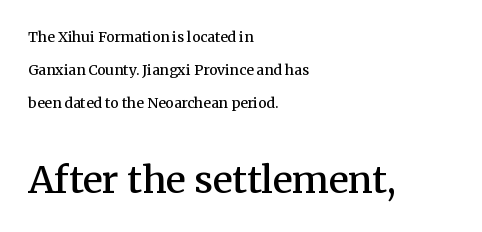
The image shows 37 px semibold serif type, upright; set left-aligned, loose line spacing (2.34x), normal letter spacing, not underlined; the second (bottom) block is 2.64x larger; medium stroke contrast and a medium x-height.
